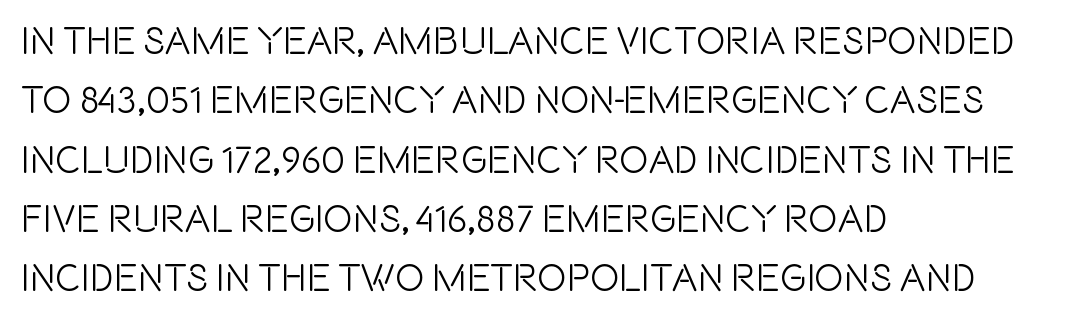
{"serif": "no", "italic": "no", "width": "condensed", "x_height": "large", "monospaced": "no", "underline": "no", "align": "left", "line_spacing": "normal", "line_spacing_ratio": 1.52, "letter_spacing": "normal", "letter_spacing_em": 0.0, "glyph_px": 39}
